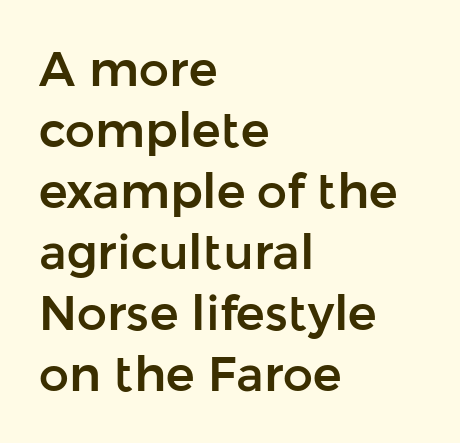
Q: Is the text italic (slanted)? A: No, it is upright.
Q: Is the typeface a serif or a sans-serif typeface? A: Sans-serif.
Q: Is the text underlined? A: No.
Q: How is the paragraph aligned? A: Left-aligned.
Q: Is the spacing between letters normal or unusually wide? A: Normal.
Q: Is the spacing between lines tight, normal or loose? A: Normal.
Q: Width (condensed, normal, or wide)? A: Normal.
Q: Stroke contrast? A: Low.
Q: x-height? A: Medium.
Q: Monospaced? A: No.
